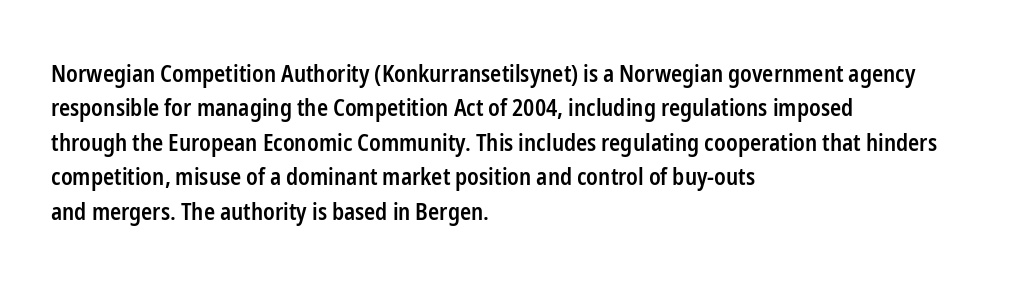
Q: Is the text bold? A: Semi-bold.
Q: Is the text italic (slanted)? A: No, it is upright.
Q: Is the text underlined? A: No.
Q: How is the paragraph aligned? A: Left-aligned.
Q: Is the spacing between letters normal or unusually wide? A: Normal.
Q: Is the spacing between lines tight, normal or loose? A: Normal.
